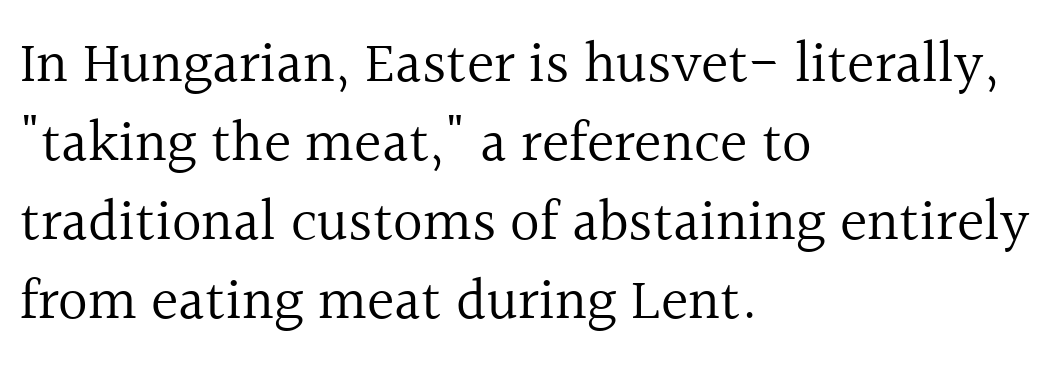
The image shows 58 px regular-weight serif type, upright; set left-aligned, normal line spacing (1.36x), normal letter spacing, not underlined; a medium x-height.
